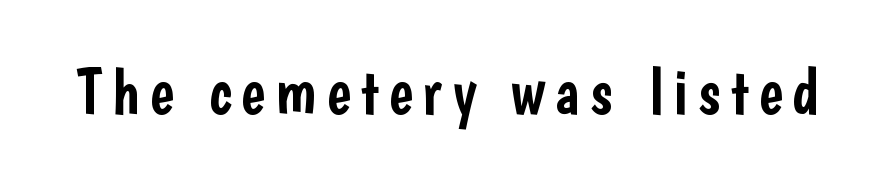
The image shows 65 px condensed sans-serif type, upright; set not underlined; low stroke contrast and a medium x-height.
